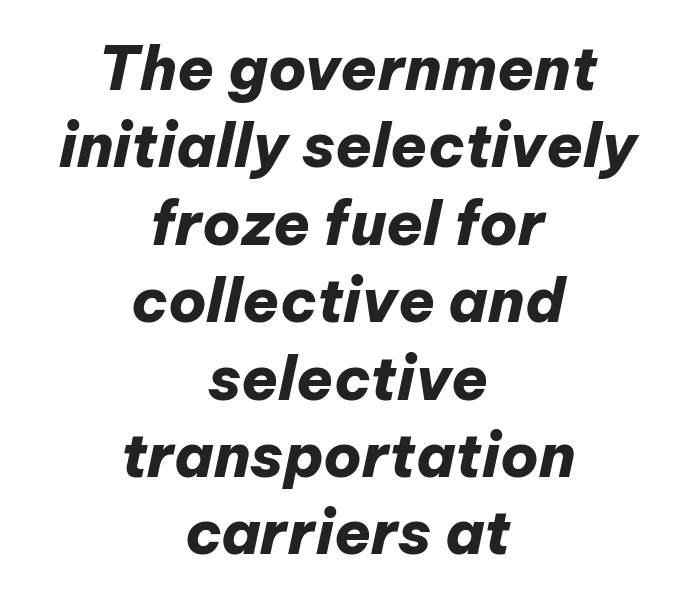
The passage shown is typed in a proportional face where columns would drift. Characters are canted at an angle relative to the baseline's perpendicular. A bare baseline throughout the passage. Typesetter's note: full bold, strokes at maximum text heaviness.
